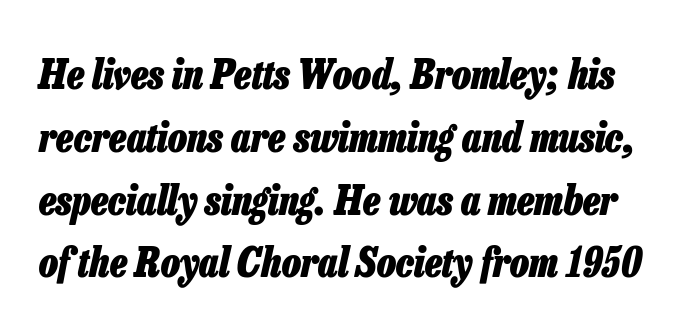
Q: Is the text bold? A: Yes.
Q: Is the text italic (slanted)? A: Yes, it leans right by about 13 degrees.
Q: Is the text underlined? A: No.
Q: Is the spacing between letters normal or unusually wide? A: Normal.
Q: Is the spacing between lines tight, normal or loose? A: Normal.
Q: Width (condensed, normal, or wide)? A: Condensed.
Q: Stroke contrast? A: Low.
Q: x-height? A: Medium.
Q: Monospaced? A: No.
